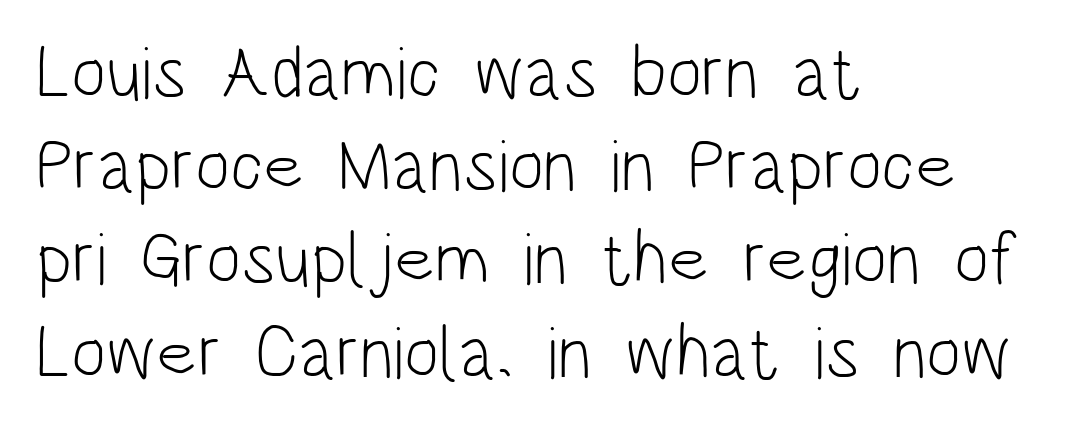
This sample is left-justified, so line endings fall wherever the words run out. How would I describe the line gaps? Plain and ordinary. The space beneath each line is pristine and unruled. Unlike italic type, these characters show no tilt at all. The rendering uses natural spacing where letterforms have individual widths. No extra tracking has been applied to these lines.
